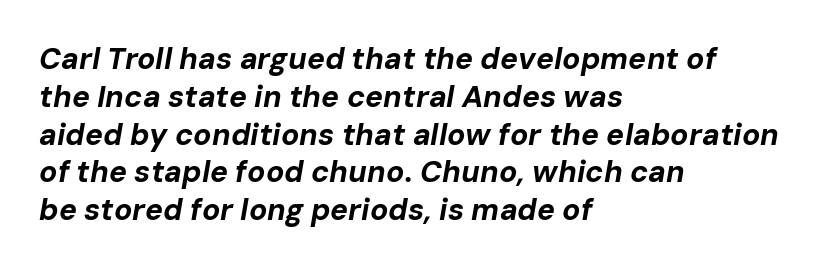
Q: Is the text bold? A: Yes.
Q: Is the text italic (slanted)? A: Yes, it leans right by about 10 degrees.
Q: Is the text underlined? A: No.
Q: How is the paragraph aligned? A: Left-aligned.
Q: Is the spacing between letters normal or unusually wide? A: Normal.
Q: Is the spacing between lines tight, normal or loose? A: Normal.
Q: Width (condensed, normal, or wide)? A: Normal.
Q: Stroke contrast? A: Low.
Q: x-height? A: Medium.
Q: Monospaced? A: No.
